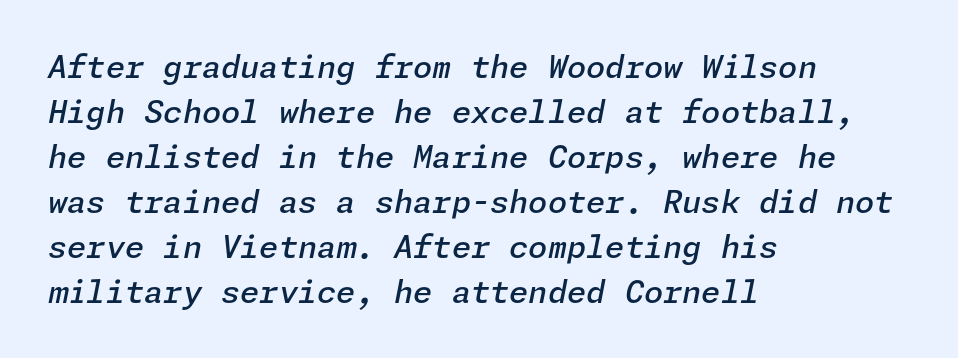
Honestly, there is no underline to notice here at all. You could call the tracking neutral — neither tight nor loose. The lines sit at an ordinary, default distance from one another. Moderately thickened strokes mark this as semibold type. The glyphs look as if they've been sheared to an angle. Is the block centered? No — it sits flush against the left margin.
